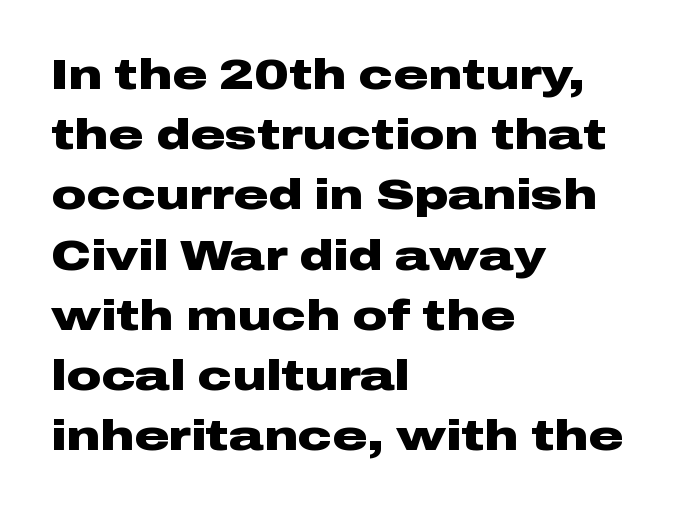
Q: Is the text bold? A: Yes.
Q: Is the text italic (slanted)? A: No, it is upright.
Q: Is the typeface a serif or a sans-serif typeface? A: Sans-serif.
Q: Is the text underlined? A: No.
Q: How is the paragraph aligned? A: Left-aligned.
Q: Is the spacing between letters normal or unusually wide? A: Normal.
Q: Is the spacing between lines tight, normal or loose? A: Normal.
Q: Width (condensed, normal, or wide)? A: Wide.
Q: Stroke contrast? A: Low.
Q: x-height? A: Medium.
Q: Monospaced? A: No.
